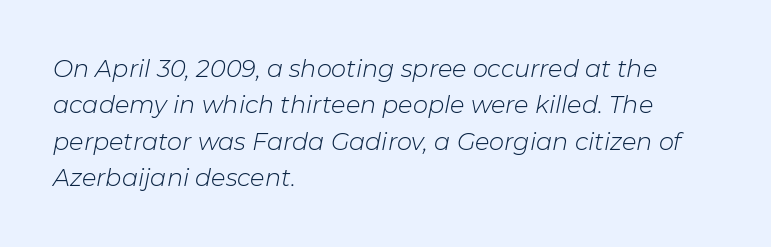
The image shows 24 px text type, italic (leaning right); set left-aligned, normal line spacing (1.52x), normal letter spacing, not underlined.
